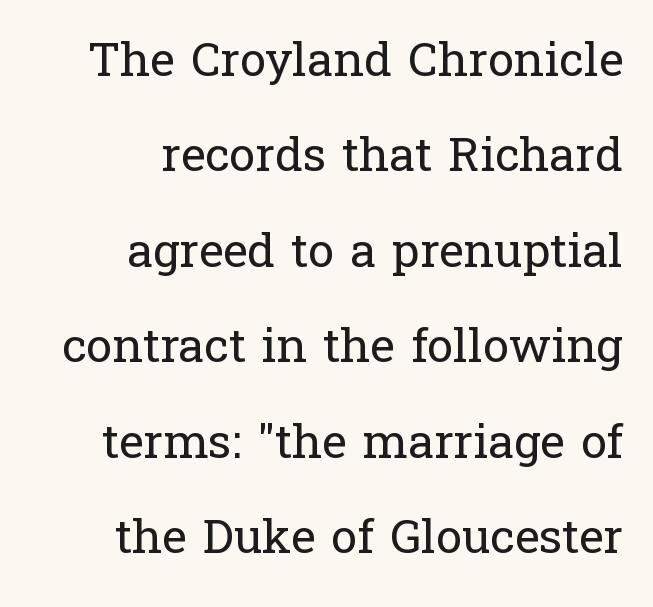
{"serif": "yes", "italic": "no", "bold": "no", "weight": "regular", "width": "normal", "stroke_contrast": "low", "x_height": "medium", "monospaced": "no", "underline": "no", "align": "right", "line_spacing": "loose", "line_spacing_ratio": 2.03, "letter_spacing": "normal", "letter_spacing_em": 0.0, "glyph_px": 47}
